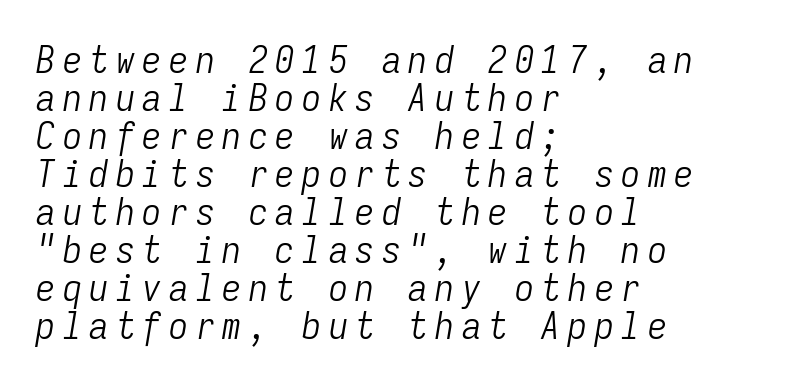
The image shows 38 px light, condensed type, italic (leaning right), monospaced; set left-aligned, tight line spacing (1.0x), unusually wide letter spacing (+0.2 em), not underlined; low stroke contrast and a medium x-height.
